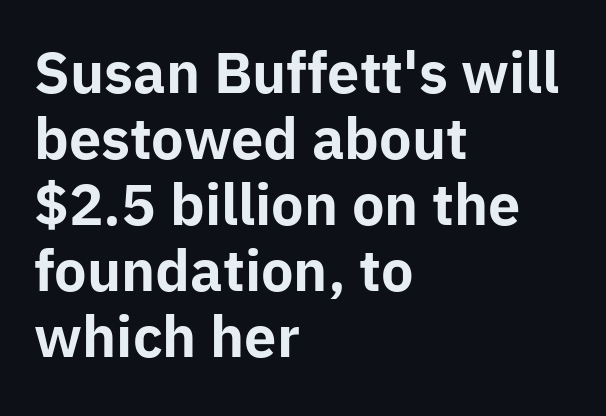
The image shows 55 px bold sans-serif type, upright; set left-aligned, line spacing 1.2x, normal letter spacing, not underlined; low stroke contrast and a medium x-height.
